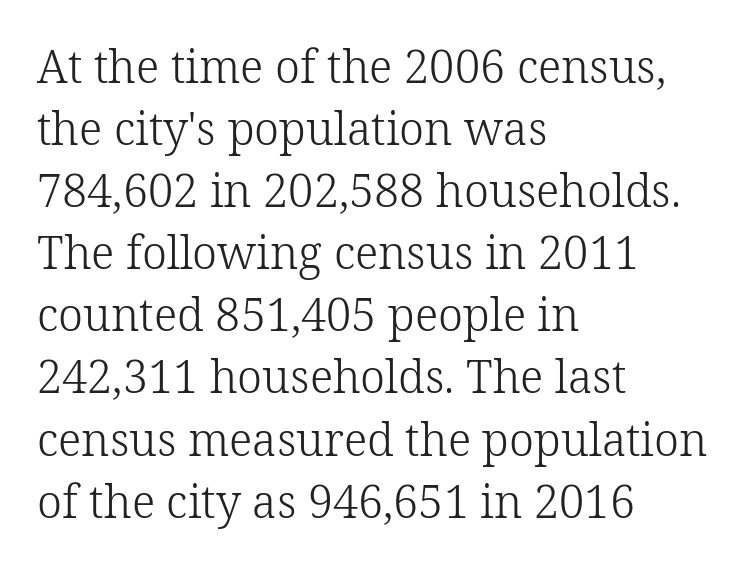
{"serif": "yes", "italic": "no", "bold": "no", "weight": "light", "width": "normal", "stroke_contrast": "low", "x_height": "medium", "monospaced": "no", "underline": "no", "align": "left", "line_spacing": "normal", "line_spacing_ratio": 1.38, "letter_spacing": "normal", "letter_spacing_em": 0.0, "glyph_px": 45}
